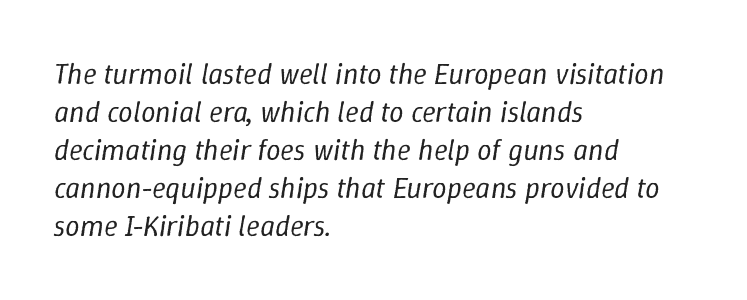
Q: Is the text bold? A: No.
Q: Is the text italic (slanted)? A: Yes, it leans right by about 9 degrees.
Q: Is the text underlined? A: No.
Q: How is the paragraph aligned? A: Left-aligned.
Q: Is the spacing between letters normal or unusually wide? A: Normal.
Q: Is the spacing between lines tight, normal or loose? A: Normal.
Q: Width (condensed, normal, or wide)? A: Normal.
Q: Stroke contrast? A: Low.
Q: x-height? A: Medium.
Q: Monospaced? A: No.
